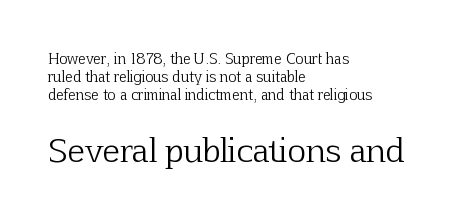
The image shows 32 px light serif type, upright; set left-aligned, normal line spacing (1.28x), normal letter spacing, not underlined; the second (bottom) block is 2.29x larger; low stroke contrast and a medium x-height.
